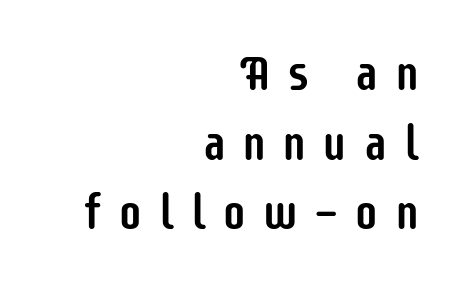
This sample keeps an unexceptional amount of space between lines. The face used here is proportionally spaced, like ordinary book or web type. This rendering features lettering with no underline. The glyphs in this specimen are sans serif. The passage is arranged like a letterhead date or caption credit — flush right. The passage shown has open, widely tracked lettering throughout.
